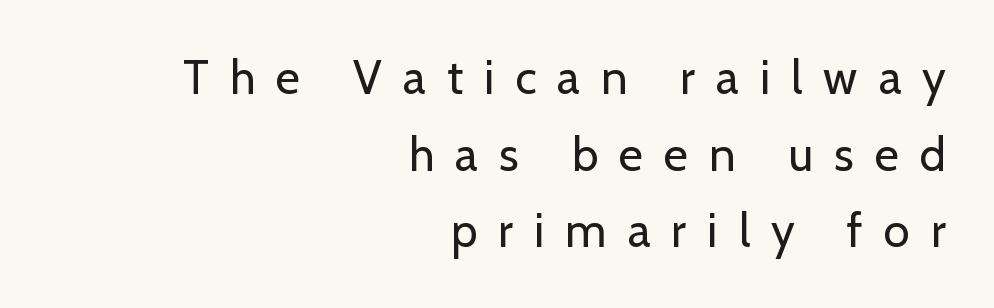
Does the leading feel generous? No, just average. The gaps between neighbouring characters are conspicuously large. Observe the absence of serifs on each vertical stroke in this sample. The font is comparable to plain body text, perhaps lighter. You can tell it's not italic because the verticals are truly vertical.
